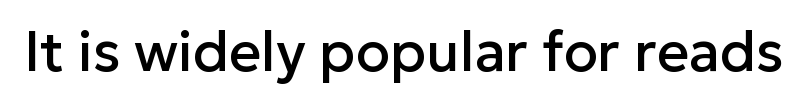
The image shows 56 px sans-serif type, upright; set normal letter spacing, not underlined; low stroke contrast and a medium x-height.
